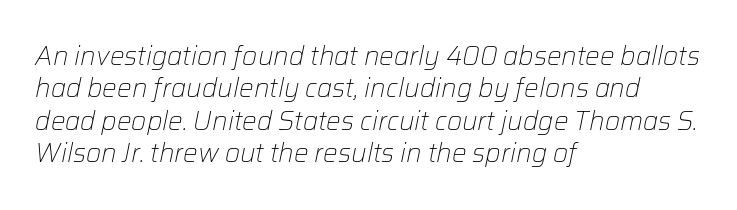
Tracking here is standard; glyphs follow each other at the usual distance. The passage shown is not bold in any degree. Interline gaps are of average width in this sample. It's the slanting kind of type. The lines in this sample share a left origin and differ only in where they stop. The foot of each line stays bare and open.
